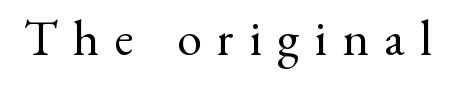
The image shows 50 px regular-weight serif type, upright; set unusually wide letter spacing (+0.31 em), not underlined; medium stroke contrast and a small x-height.
